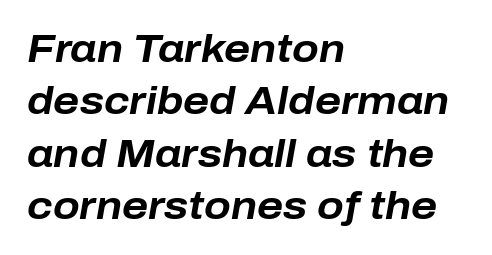
The letterforms sit shoulder to shoulder at normal distance. Proportional: the letters do not fall into vertical columns. This is heavy type, rendered in bold. The whole block is typeset with a tilt. Quick note: underline off.
